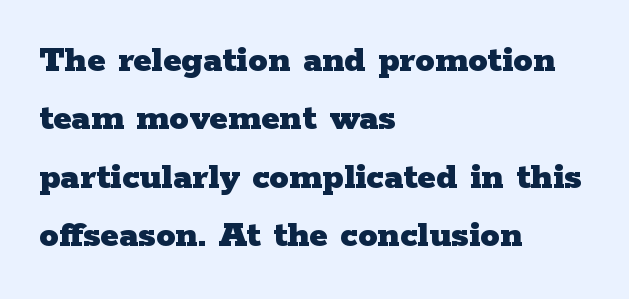
{"serif": "yes", "italic": "no", "bold": "yes", "weight": "heavy", "width": "wide", "stroke_contrast": "low", "x_height": "medium", "monospaced": "no", "underline": "no", "align": "left", "line_spacing": "normal", "line_spacing_ratio": 1.5, "letter_spacing": "normal", "letter_spacing_em": 0.0, "glyph_px": 39}
